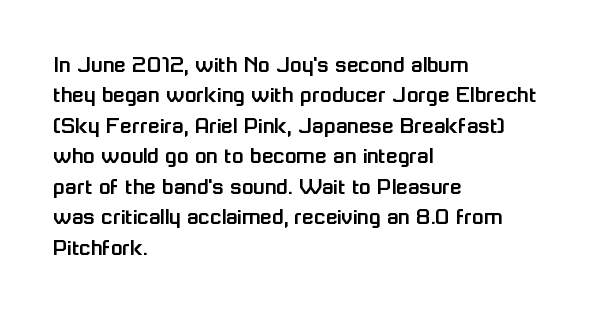
{"italic": "no", "underline": "no", "align": "left", "line_spacing": "normal", "line_spacing_ratio": 1.27, "letter_spacing": "normal", "letter_spacing_em": 0.0, "glyph_px": 24}
